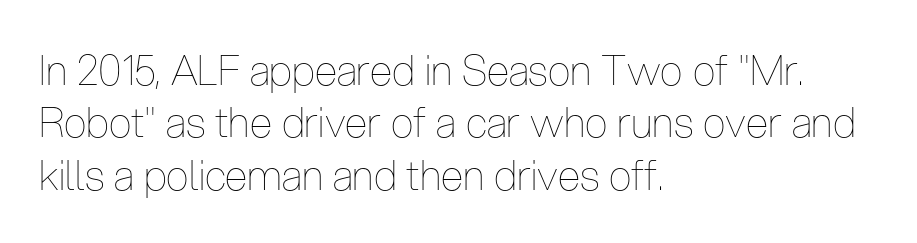
{"italic": "no", "bold": "no", "weight": "thin", "width": "condensed", "stroke_contrast": "low", "x_height": "medium", "monospaced": "no", "underline": "no", "align": "left", "line_spacing": "normal", "line_spacing_ratio": 1.28, "letter_spacing": "normal", "letter_spacing_em": 0.0, "glyph_px": 41}
